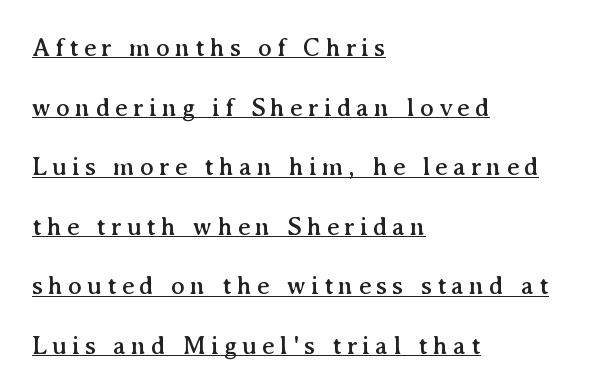
Q: Is the text italic (slanted)? A: No, it is upright.
Q: Is the text underlined? A: Yes.
Q: How is the paragraph aligned? A: Left-aligned.
Q: Is the spacing between lines tight, normal or loose? A: Loose.
